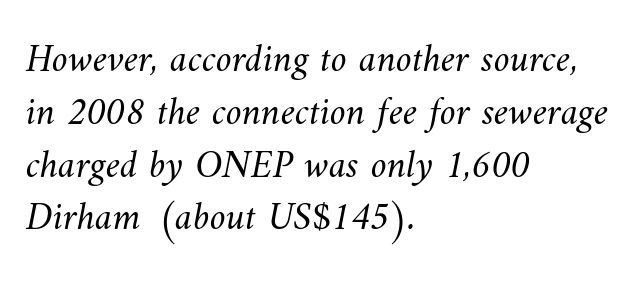
Q: Is the text bold? A: No.
Q: Is the text underlined? A: No.
Q: How is the paragraph aligned? A: Left-aligned.
Q: Is the spacing between letters normal or unusually wide? A: Normal.
Q: Is the spacing between lines tight, normal or loose? A: Normal.
Q: Width (condensed, normal, or wide)? A: Normal.
Q: Stroke contrast? A: Medium.
Q: x-height? A: Small.
Q: Monospaced? A: No.
